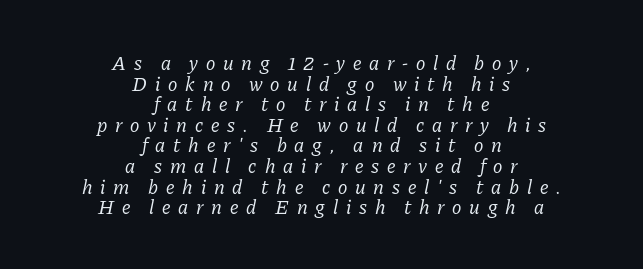
{"italic": "yes", "lean": "right", "slant_degrees": 11, "bold": "no", "underline": "no", "align": "center", "line_spacing": "tight", "line_spacing_ratio": 1.03, "letter_spacing": "wide", "letter_spacing_em": 0.39, "glyph_px": 20}
